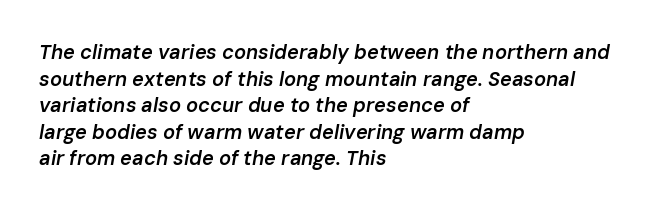
The image shows 20 px text type, italic (leaning right); set left-aligned, normal line spacing (1.33x), normal letter spacing, not underlined.
